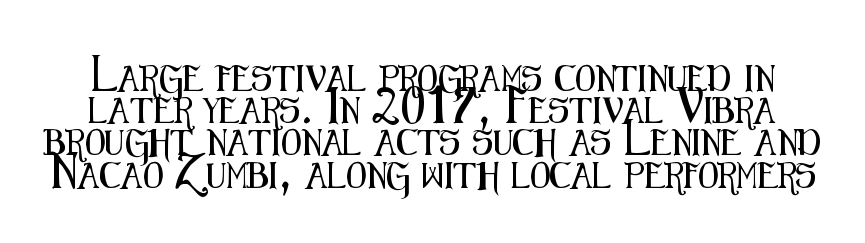
There is no visible air inserted between adjacent glyphs. The passage shown is not underscored anywhere. Rendered with straight, roman letterforms.
